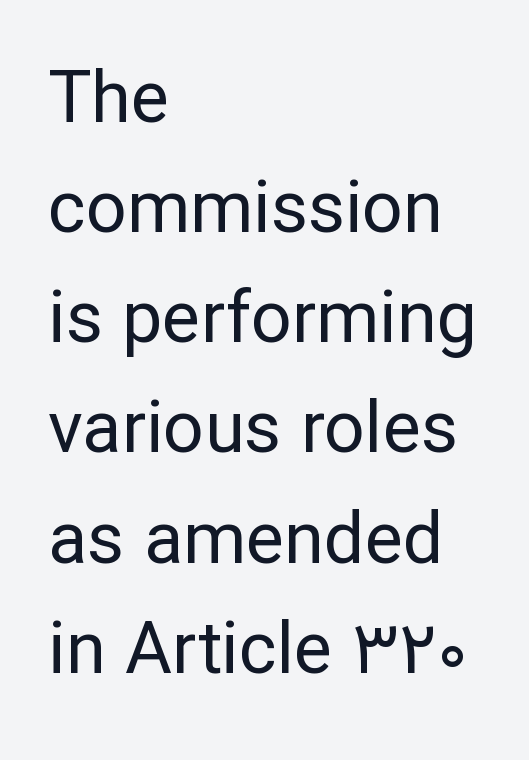
The image shows 72 px regular-weight sans-serif type, upright; set left-aligned, normal line spacing (1.53x), normal letter spacing, not underlined; low stroke contrast and a medium x-height.
